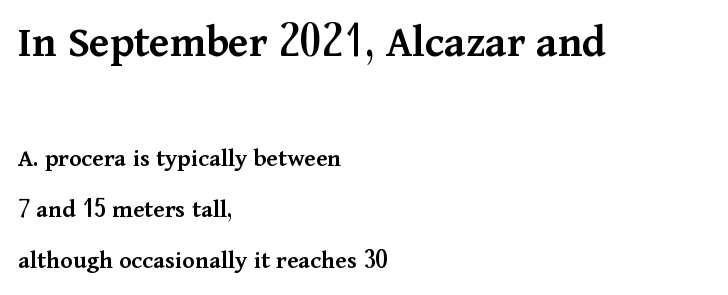
Q: Is the text bold? A: Semi-bold.
Q: Is the text italic (slanted)? A: No, it is upright.
Q: Is the typeface a serif or a sans-serif typeface? A: Serif.
Q: Is the text underlined? A: No.
Q: How is the paragraph aligned? A: Left-aligned.
Q: Is the spacing between letters normal or unusually wide? A: Normal.
Q: Is the spacing between lines tight, normal or loose? A: Loose.
Q: Which block of text is set in a larger size, the first (top) or the second (bottom)? A: The first (top) one.
Q: Width (condensed, normal, or wide)? A: Normal.
Q: Stroke contrast? A: Medium.
Q: x-height? A: Medium.
Q: Monospaced? A: No.
